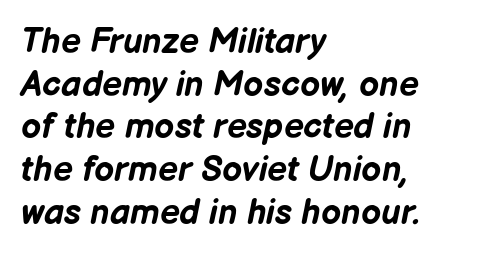
Q: Is the text bold? A: Yes.
Q: Is the text italic (slanted)? A: Yes, it leans right by about 12 degrees.
Q: Is the text underlined? A: No.
Q: How is the paragraph aligned? A: Left-aligned.
Q: Is the spacing between letters normal or unusually wide? A: Normal.
Q: Width (condensed, normal, or wide)? A: Normal.
Q: Stroke contrast? A: Low.
Q: x-height? A: Medium.
Q: Monospaced? A: No.
